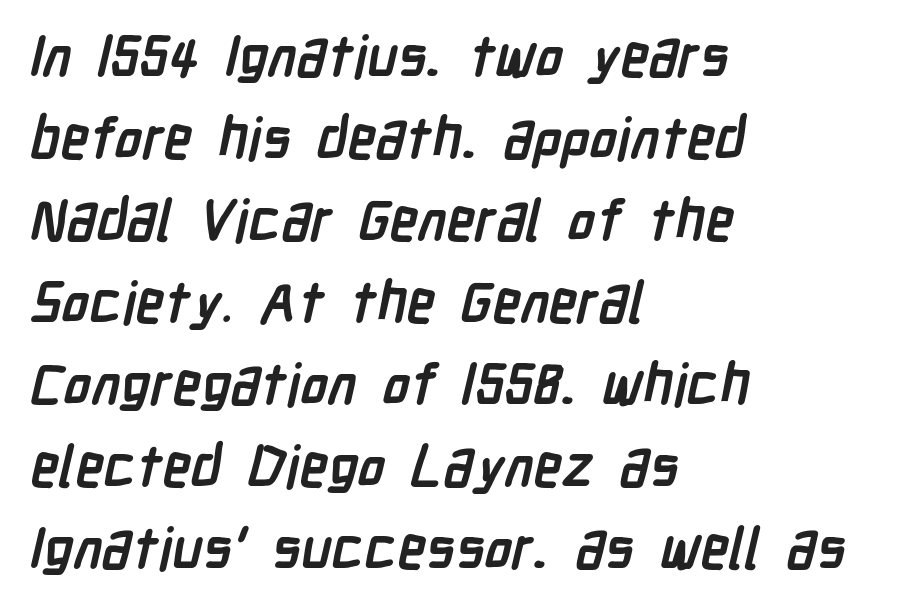
Unlike a traditional serif, this face leaves its strokes unadorned. The letters advance in unequal steps, a hallmark of proportional type. The line texture is even and compact thanks to regular tracking. Has an underline been added? It has not.
